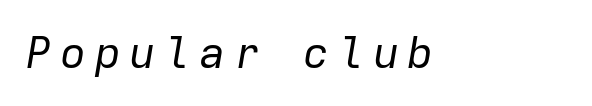
{"italic": "yes", "lean": "right", "slant_degrees": 9, "bold": "no", "weight": "regular", "width": "normal", "stroke_contrast": "low", "x_height": "medium", "monospaced": "yes", "underline": "no", "glyph_px": 44}
